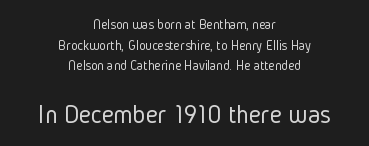
Q: Is the text bold? A: No.
Q: Is the text italic (slanted)? A: No, it is upright.
Q: Is the text underlined? A: No.
Q: How is the paragraph aligned? A: Centered.
Q: Is the spacing between letters normal or unusually wide? A: Normal.
Q: Is the spacing between lines tight, normal or loose? A: Normal.
Q: Which block of text is set in a larger size, the first (top) or the second (bottom)? A: The second (bottom) one.
